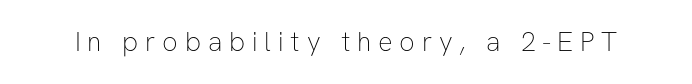
{"italic": "no", "bold": "no", "underline": "no", "letter_spacing": "wide", "letter_spacing_em": 0.25, "glyph_px": 27}
